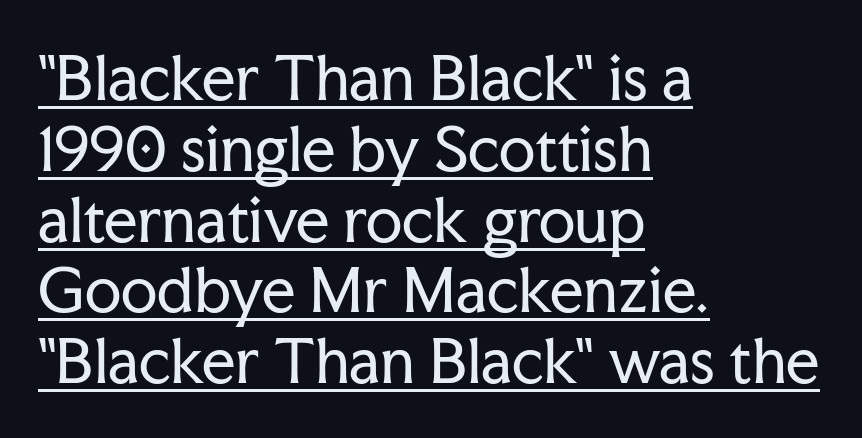
This is roman type, the default non-slanted kind. This sample has the flowing, uneven cadence of proportional lettering. Serif or sans? Serif — the stroke terminals have little feet. Layout note: lines flush left.
